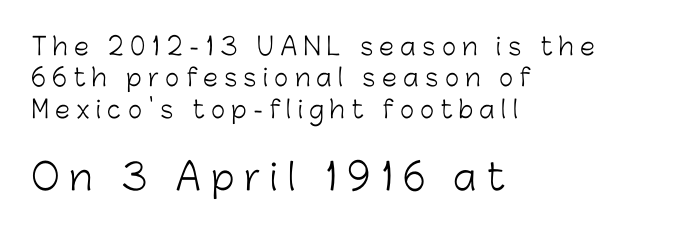
{"serif": "no", "italic": "no", "bold": "no", "weight": "light", "width": "normal", "stroke_contrast": "low", "x_height": "medium", "monospaced": "no", "underline": "no", "align": "left", "line_spacing": "normal", "line_spacing_ratio": 1.31, "letter_spacing": "wide", "letter_spacing_em": 0.27, "larger_block": "second", "size_ratio": 1.5, "glyph_px": 36}
